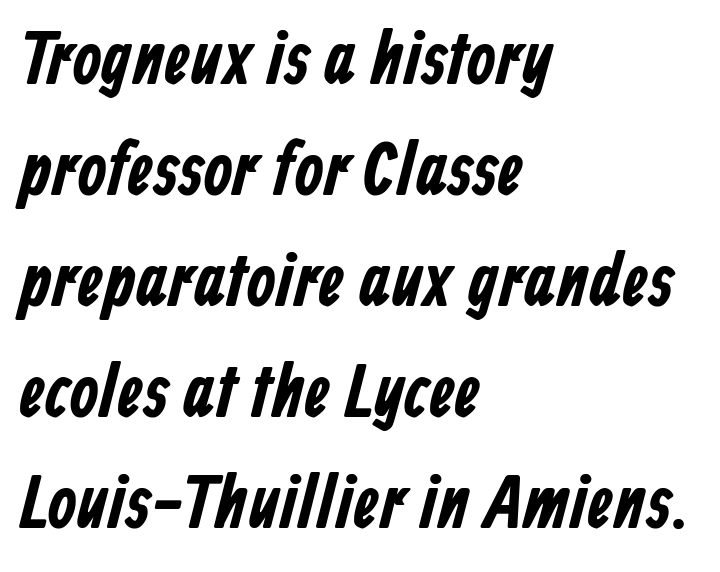
Q: Is the typeface a serif or a sans-serif typeface? A: Sans-serif.
Q: Is the text underlined? A: No.
Q: How is the paragraph aligned? A: Left-aligned.
Q: Is the spacing between letters normal or unusually wide? A: Normal.
Q: Is the spacing between lines tight, normal or loose? A: Normal.
Q: Width (condensed, normal, or wide)? A: Condensed.
Q: Stroke contrast? A: Low.
Q: x-height? A: Medium.
Q: Monospaced? A: No.
